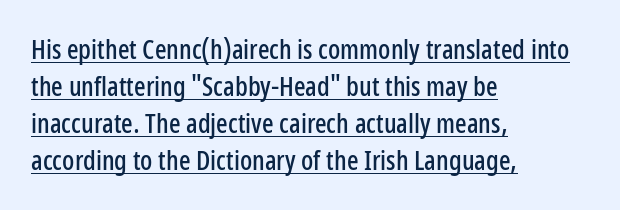
The image shows 27 px text type, upright; set left-aligned, normal line spacing (1.37x), normal letter spacing, underlined.
